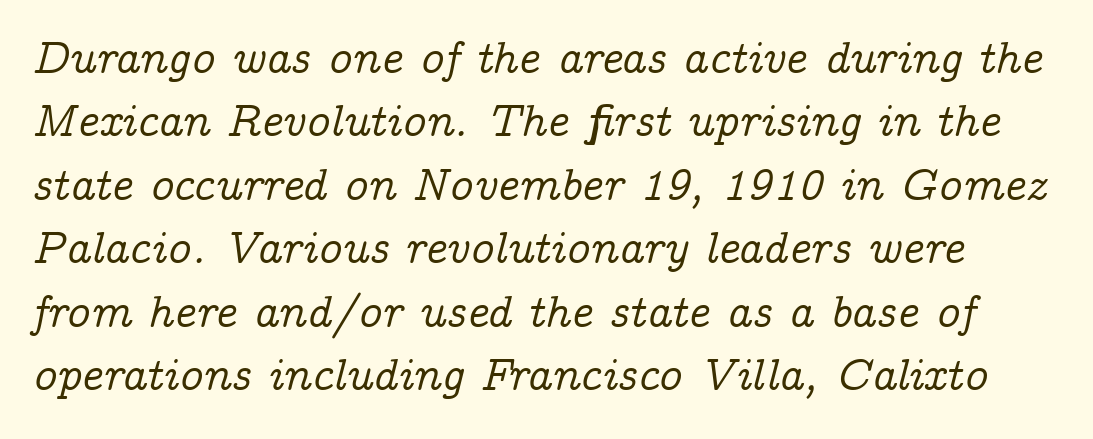
{"serif": "yes", "italic": "yes", "lean": "right", "slant_degrees": 14, "width": "normal", "stroke_contrast": "low", "x_height": "medium", "monospaced": "no", "underline": "no", "line_spacing": "normal", "line_spacing_ratio": 1.38, "letter_spacing": "normal", "letter_spacing_em": 0.0, "glyph_px": 46}
